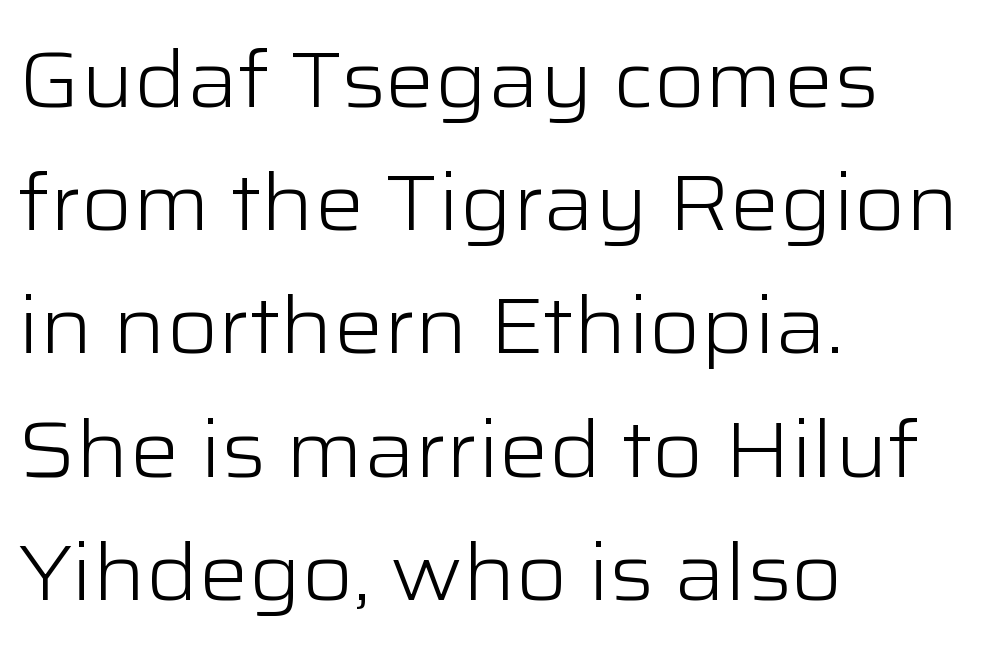
Horizontal alignment here is leftward, the default for most running prose. A typesetter would call this zero additional tracking. Underlining? Definitely not there. Think standard paragraph weight, or any step lighter than that.
